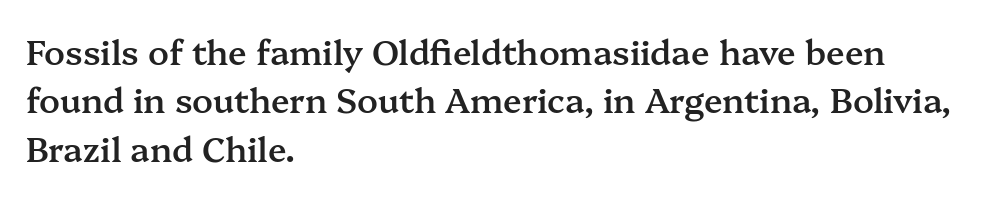
Q: Is the text bold? A: Semi-bold.
Q: Is the text italic (slanted)? A: No, it is upright.
Q: Is the typeface a serif or a sans-serif typeface? A: Serif.
Q: Is the text underlined? A: No.
Q: How is the paragraph aligned? A: Left-aligned.
Q: Is the spacing between letters normal or unusually wide? A: Normal.
Q: Is the spacing between lines tight, normal or loose? A: Normal.
Q: Width (condensed, normal, or wide)? A: Normal.
Q: Stroke contrast? A: Medium.
Q: x-height? A: Medium.
Q: Monospaced? A: No.
